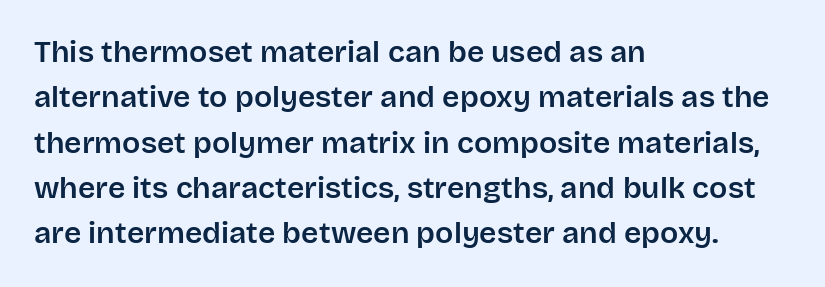
{"serif": "no", "italic": "no", "width": "normal", "stroke_contrast": "low", "x_height": "large", "monospaced": "no", "underline": "no", "align": "left", "line_spacing": "normal", "line_spacing_ratio": 1.51, "letter_spacing": "normal", "letter_spacing_em": 0.0, "glyph_px": 30}
